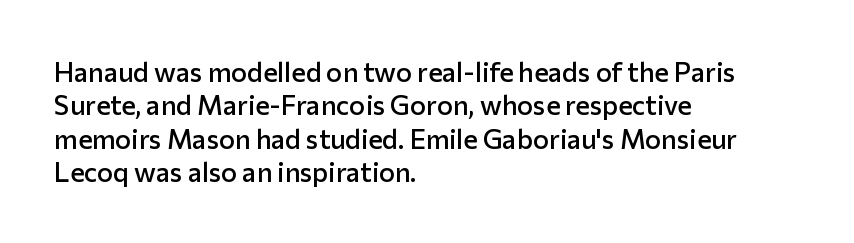
Q: Is the text bold? A: Semi-bold.
Q: Is the text italic (slanted)? A: No, it is upright.
Q: Is the text underlined? A: No.
Q: How is the paragraph aligned? A: Left-aligned.
Q: Is the spacing between letters normal or unusually wide? A: Normal.
